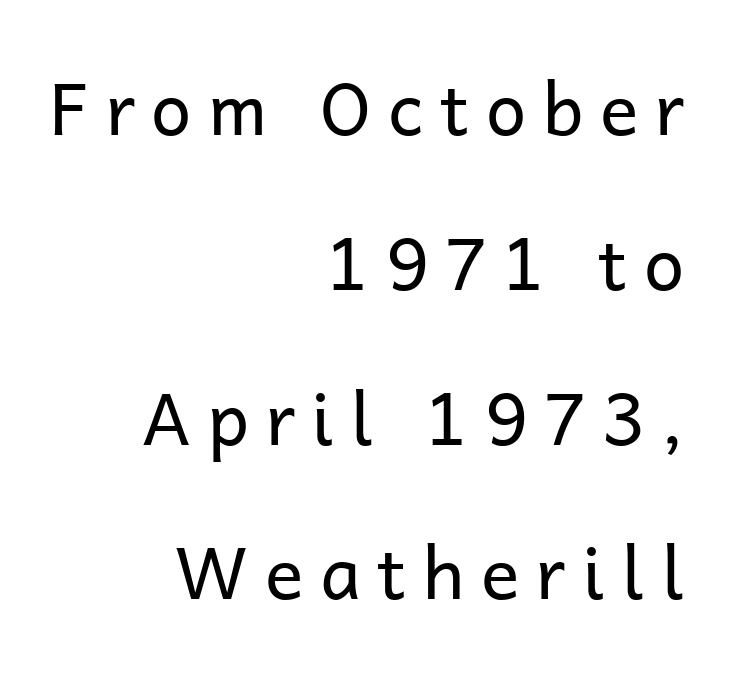
The image shows 72 px regular-weight sans-serif type, upright; set right-aligned, loose line spacing (2.15x), unusually wide letter spacing (+0.23 em), not underlined; low stroke contrast and a medium x-height.
